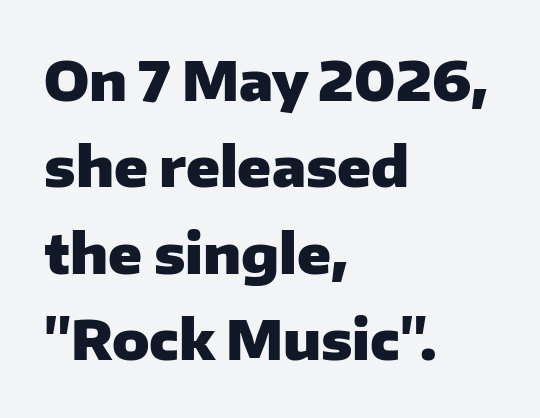
The space beneath each line is pristine and unruled. Every character sits straight up, as roman type does. The line texture is even and compact thanks to regular tracking. How heavy is the stroke? Heavy — this is a bold. Vertical spacing — default. These lines are rendered in a variable-pitch font.
